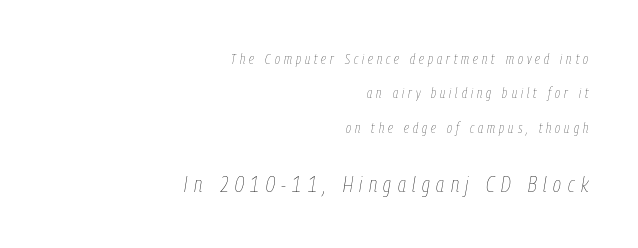
The image shows 22 px text type, italic (leaning right); set right-aligned, loose line spacing (2.45x), unusually wide letter spacing (+0.29 em), not underlined; the second (bottom) block is 1.57x larger.
